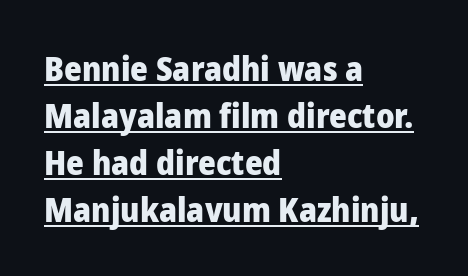
Compared with typical body copy, the letter spacing here is the same. Is there much room between lines? A standard amount, neither cramped nor airy. These words are printed bold, with thick strokes throughout. A typographer would call this underscored text. These lines stack with their left ends in a neat column. Italic: no, the glyphs are upright roman.
